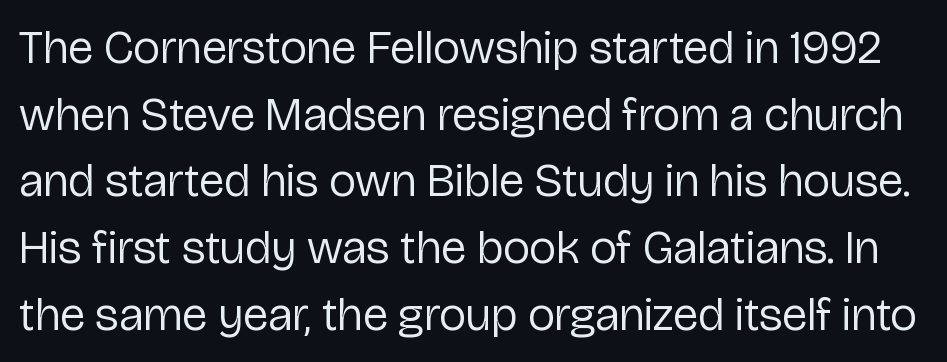
Horizontal bands of white between lines are of average thickness. No heavy texture on the line: the type isn't bold. This sample uses an upright cut, with every glyph sitting square on the baseline. Tracking value appears to be zero — textbook default spacing. Stroke terminals: plain, sans-serif. Only glyphs here, with clear space below each row.
